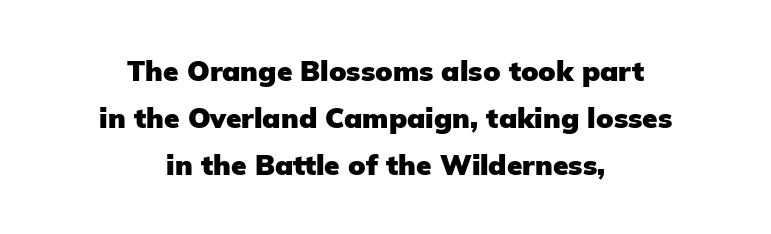
Q: Is the text bold? A: Yes.
Q: Is the text italic (slanted)? A: No, it is upright.
Q: Is the typeface a serif or a sans-serif typeface? A: Sans-serif.
Q: Is the text underlined? A: No.
Q: How is the paragraph aligned? A: Centered.
Q: Is the spacing between letters normal or unusually wide? A: Normal.
Q: Is the spacing between lines tight, normal or loose? A: Normal.
Q: Width (condensed, normal, or wide)? A: Normal.
Q: Stroke contrast? A: Low.
Q: x-height? A: Medium.
Q: Monospaced? A: No.
